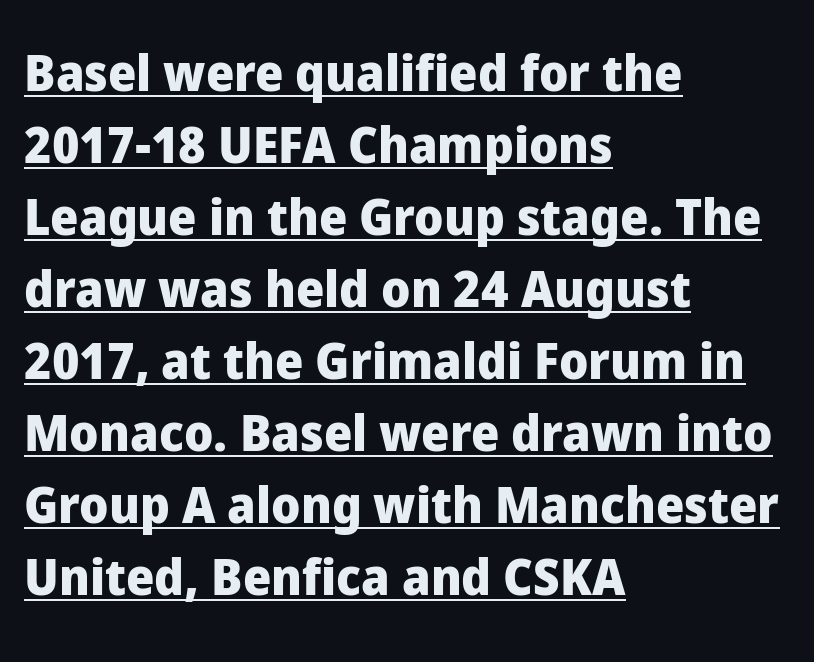
Q: Is the text bold? A: Yes.
Q: Is the text italic (slanted)? A: No, it is upright.
Q: Is the typeface a serif or a sans-serif typeface? A: Sans-serif.
Q: Is the text underlined? A: Yes.
Q: How is the paragraph aligned? A: Left-aligned.
Q: Is the spacing between letters normal or unusually wide? A: Normal.
Q: Is the spacing between lines tight, normal or loose? A: Normal.
Q: Width (condensed, normal, or wide)? A: Normal.
Q: Stroke contrast? A: Low.
Q: x-height? A: Medium.
Q: Monospaced? A: No.
